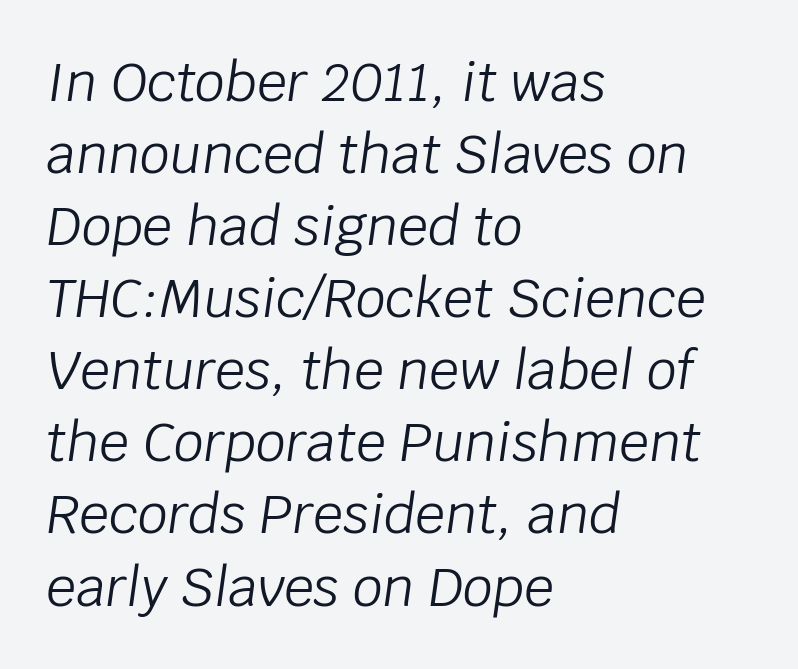
Emphasis-style slanted type is in use. Line spacing here is normal. The face used here is proportionally spaced, like ordinary book or web type. Weight: regular or lighter.
